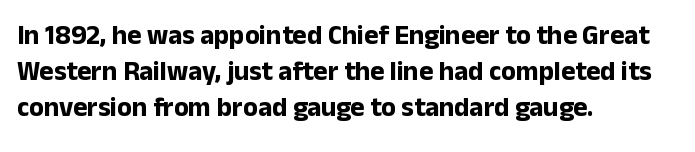
Is there much room between lines? A standard amount, neither cramped nor airy. This rendering features lettering with no underline. The typography opts for an upright posture over an oblique one. Standard letterfit; no display-style spreading of the glyphs. Line starts are locked; line ends wander. Heavy-handed strokes throughout: this text is bold.
